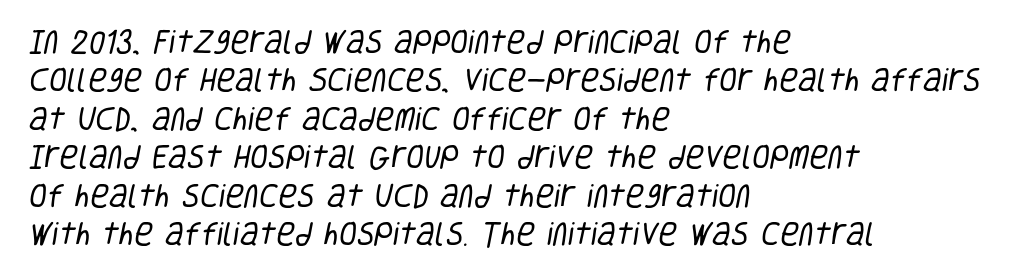
Q: Is the text bold? A: No.
Q: Is the text underlined? A: No.
Q: How is the paragraph aligned? A: Left-aligned.
Q: Is the spacing between letters normal or unusually wide? A: Normal.
Q: Is the spacing between lines tight, normal or loose? A: Normal.
